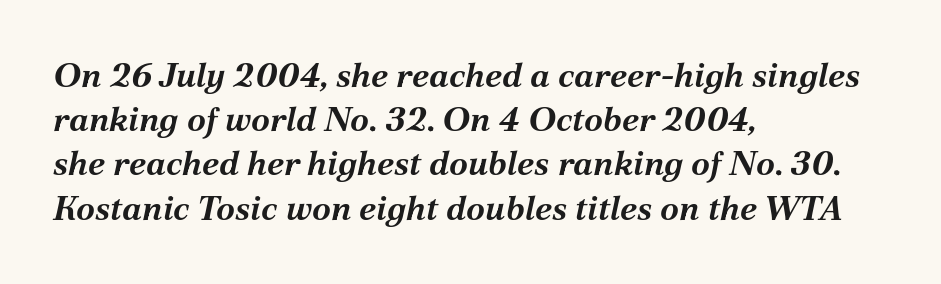
Q: Is the text bold? A: Yes.
Q: Is the text italic (slanted)? A: Yes, it leans right by about 12 degrees.
Q: Is the text underlined? A: No.
Q: How is the paragraph aligned? A: Left-aligned.
Q: Is the spacing between letters normal or unusually wide? A: Normal.
Q: Is the spacing between lines tight, normal or loose? A: Normal.
Q: Width (condensed, normal, or wide)? A: Normal.
Q: Stroke contrast? A: Medium.
Q: x-height? A: Medium.
Q: Monospaced? A: No.
